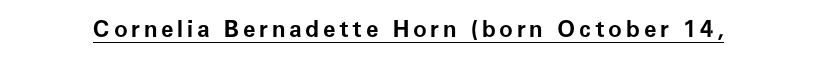
The image shows 23 px bold type, upright; set underlined.
